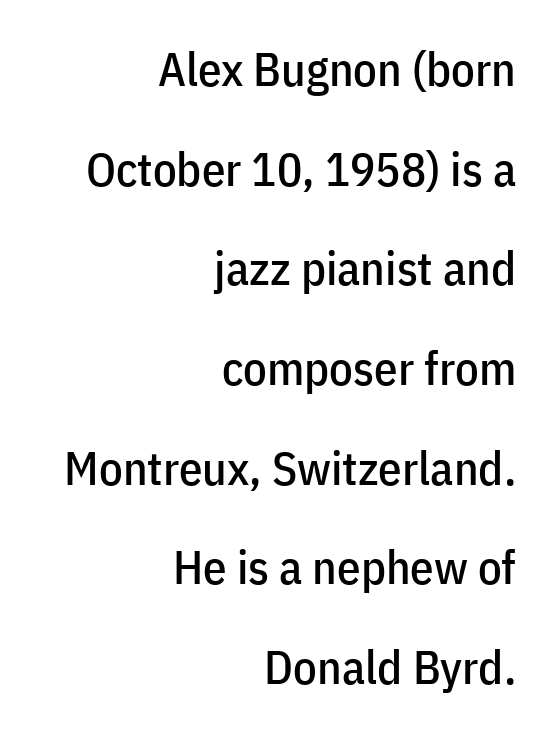
Students, observe: this is what heavily led, spacious text looks like. This sample has the flowing, uneven cadence of proportional lettering. Italic: no, the glyphs are upright roman. Check where the strokes stop: nothing finishes them off — pure sans. Spacing between characters is what you'd get straight out of the box.
